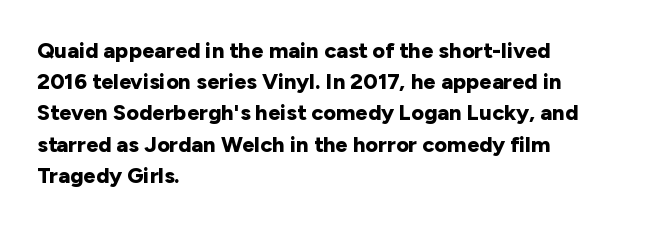
In CSS terms this would be text-align: left. Baseline-to-baseline distance is the conventional proportion of letter height. Notice how the stems are strictly vertical — no italics here. The space beneath each line is pristine and unruled. Spacing between characters is what you'd get straight out of the box. The passage shown is emphatically bold.
